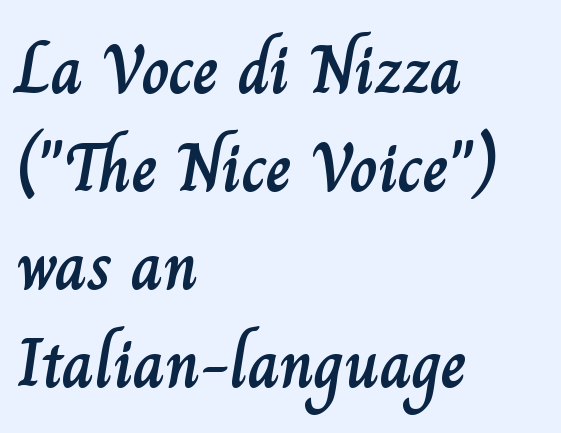
{"width": "normal", "stroke_contrast": "low", "x_height": "small", "monospaced": "no", "underline": "no", "align": "left", "line_spacing": "normal", "line_spacing_ratio": 1.42, "letter_spacing": "normal", "letter_spacing_em": 0.0, "glyph_px": 69}
